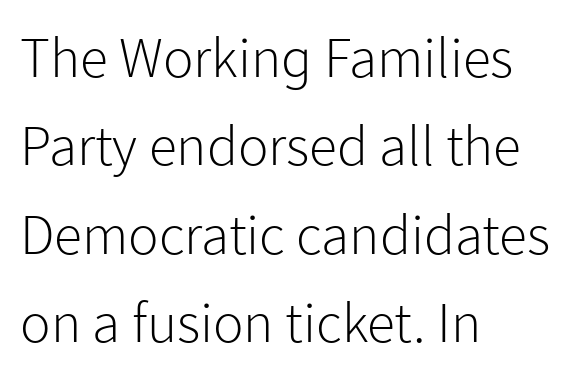
This block has exactly the height ordinary leading produces. Proportional: the letters do not fall into vertical columns. Check the space under the baseline: it is left empty. Honestly, the letter spacing is just normal — you wouldn't notice it. The rendering anchors every line to the left-hand side.
